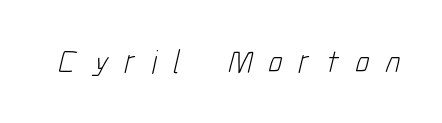
Q: Is the text bold? A: No.
Q: Is the typeface a serif or a sans-serif typeface? A: Sans-serif.
Q: Is the text underlined? A: No.
Q: Is the spacing between letters normal or unusually wide? A: Unusually wide.
Q: Width (condensed, normal, or wide)? A: Condensed.
Q: Stroke contrast? A: Low.
Q: x-height? A: Medium.
Q: Monospaced? A: No.
